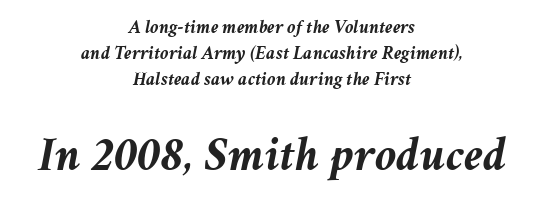
Q: Is the text bold? A: Yes.
Q: Is the text italic (slanted)? A: Yes, it leans right by about 11 degrees.
Q: Is the text underlined? A: No.
Q: How is the paragraph aligned? A: Centered.
Q: Is the spacing between letters normal or unusually wide? A: Normal.
Q: Is the spacing between lines tight, normal or loose? A: Normal.
Q: Which block of text is set in a larger size, the first (top) or the second (bottom)? A: The second (bottom) one.
Q: Width (condensed, normal, or wide)? A: Normal.
Q: Stroke contrast? A: Medium.
Q: x-height? A: Medium.
Q: Monospaced? A: No.
